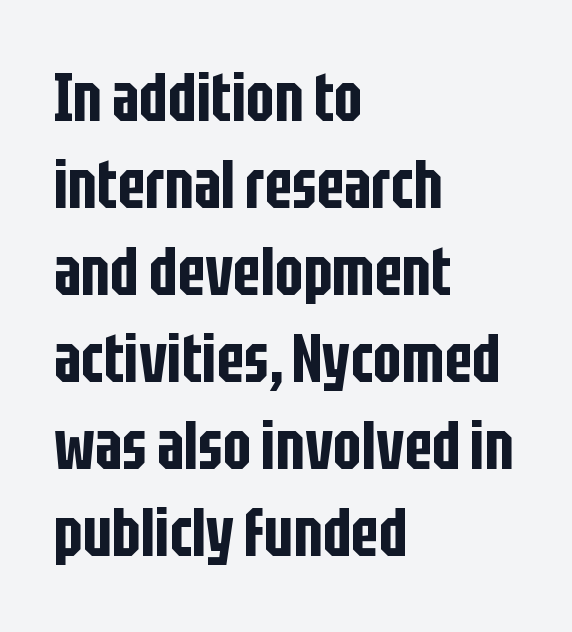
The image shows 67 px condensed sans-serif type, upright; set left-aligned, normal line spacing (1.3x), normal letter spacing, not underlined; low stroke contrast and a large x-height.
